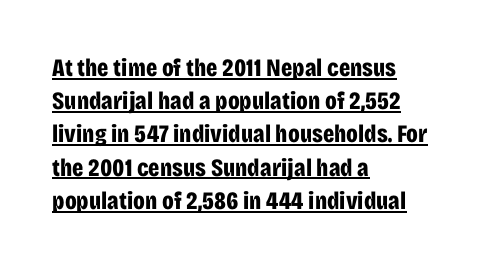
Q: Is the text bold? A: Yes.
Q: Is the text italic (slanted)? A: No, it is upright.
Q: Is the text underlined? A: Yes.
Q: How is the paragraph aligned? A: Left-aligned.
Q: Is the spacing between letters normal or unusually wide? A: Normal.
Q: Is the spacing between lines tight, normal or loose? A: Normal.
